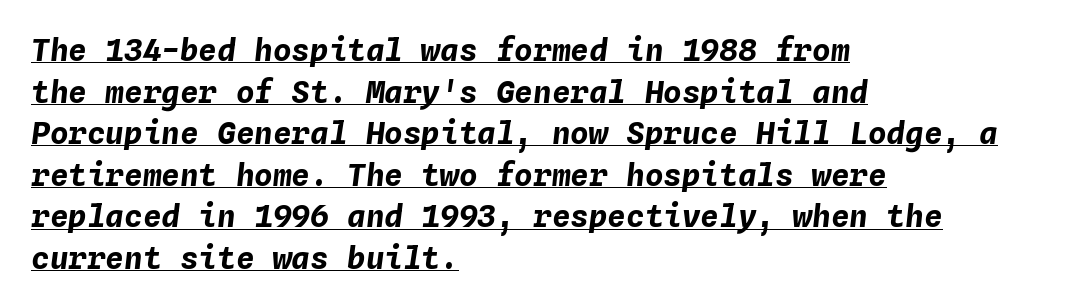
{"italic": "yes", "lean": "right", "slant_degrees": 4, "bold": "yes", "weight": "bold", "width": "normal", "stroke_contrast": "low", "x_height": "medium", "monospaced": "yes", "underline": "yes", "align": "left", "line_spacing": "normal", "line_spacing_ratio": 1.34, "letter_spacing": "normal", "letter_spacing_em": 0.0, "glyph_px": 31}
